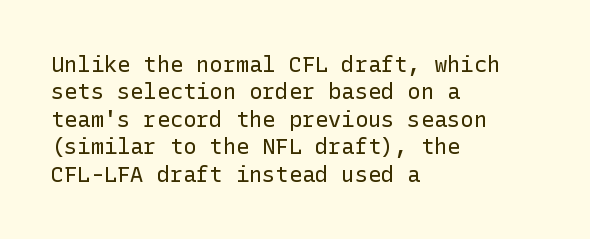
Counters stay open thanks to moderate or lighter strokes. All the whitespace from short lines collects on the right. Normally led — the rows are evenly, conventionally spaced. The glyphs are unaccompanied by any horizontal stroke below them.
